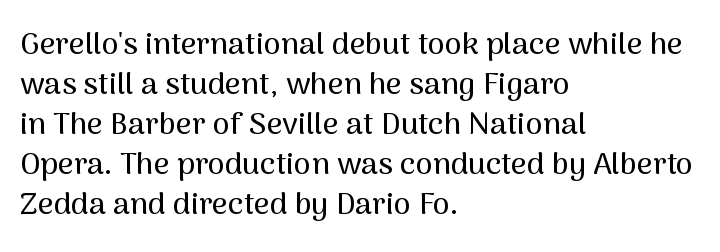
{"serif": "no", "italic": "no", "width": "normal", "stroke_contrast": "medium", "x_height": "medium", "monospaced": "no", "underline": "no", "align": "left", "line_spacing": "normal", "line_spacing_ratio": 1.29, "letter_spacing": "normal", "letter_spacing_em": 0.0, "glyph_px": 31}
